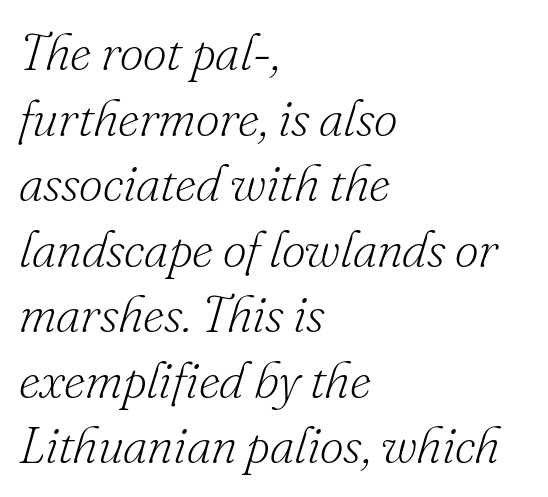
Q: Is the text bold? A: No.
Q: Is the text italic (slanted)? A: Yes, it leans right by about 16 degrees.
Q: Is the typeface a serif or a sans-serif typeface? A: Serif.
Q: Is the text underlined? A: No.
Q: How is the paragraph aligned? A: Left-aligned.
Q: Is the spacing between letters normal or unusually wide? A: Normal.
Q: Is the spacing between lines tight, normal or loose? A: Normal.
Q: Width (condensed, normal, or wide)? A: Normal.
Q: Stroke contrast? A: Low.
Q: x-height? A: Small.
Q: Monospaced? A: No.
